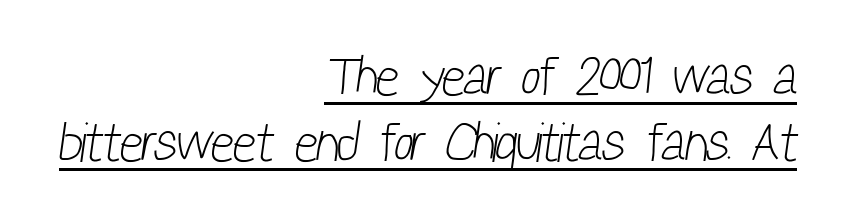
Q: Is the text bold? A: No.
Q: Is the typeface a serif or a sans-serif typeface? A: Sans-serif.
Q: Is the text underlined? A: Yes.
Q: How is the paragraph aligned? A: Right-aligned.
Q: Is the spacing between letters normal or unusually wide? A: Normal.
Q: Width (condensed, normal, or wide)? A: Condensed.
Q: Stroke contrast? A: Low.
Q: x-height? A: Medium.
Q: Monospaced? A: No.
